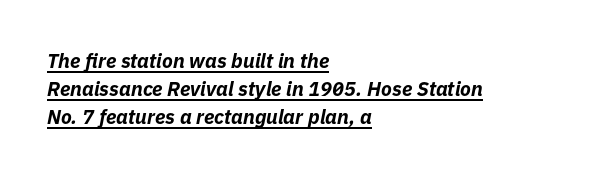
The gaps between neighbouring characters are ordinary and unremarkable. The rendering uses the underline text-decoration. In terms of posture, this sample is oblique. The typesetting leans heavy: a genuine bold. Successive baselines arrive at the customary interval.
